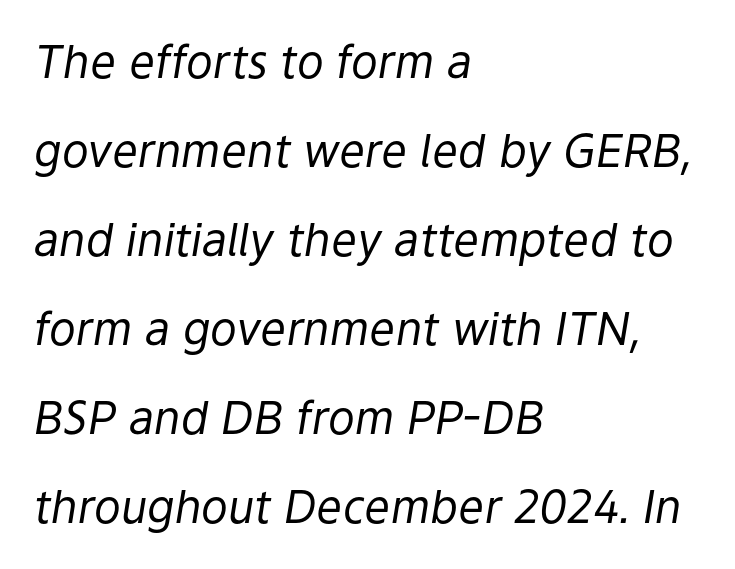
{"italic": "yes", "lean": "right", "slant_degrees": 9, "bold": "no", "weight": "regular", "width": "normal", "stroke_contrast": "low", "x_height": "medium", "monospaced": "no", "underline": "no", "align": "left", "line_spacing": "loose", "line_spacing_ratio": 1.98, "letter_spacing": "normal", "letter_spacing_em": 0.0, "glyph_px": 45}
